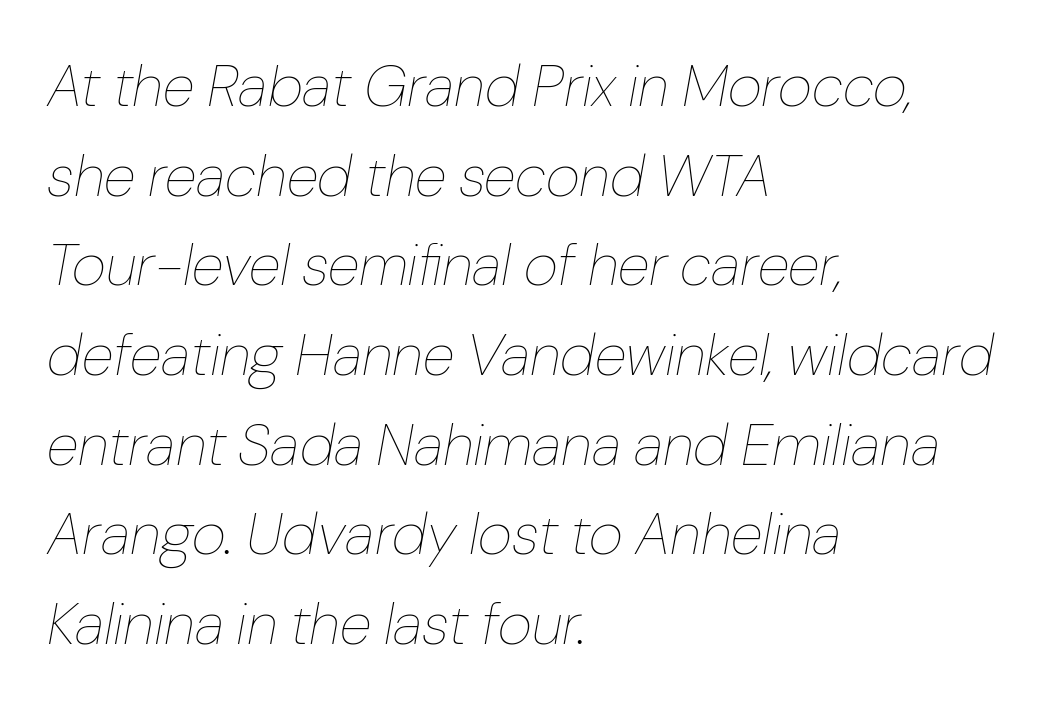
The image shows 59 px thin type, italic (leaning right); set left-aligned, normal line spacing (1.52x), normal letter spacing, not underlined; low stroke contrast and a medium x-height.
